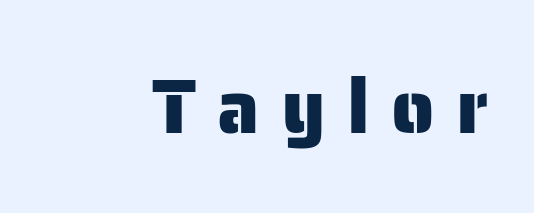
{"serif": "no", "italic": "no", "width": "normal", "stroke_contrast": "low", "x_height": "medium", "monospaced": "no", "underline": "no", "letter_spacing": "wide", "letter_spacing_em": 0.28, "glyph_px": 76}
